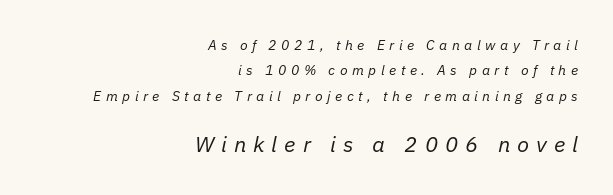
Weight class: somewhere from thin through regular. The horizontal fit of the characters is loose and conspicuously gappy. The lettering tilts uniformly, giving the passage an italic look. Reading down the block, your eye finds every line finishing at a fixed right position. Small over large — that's the arrangement of the two blocks here.
